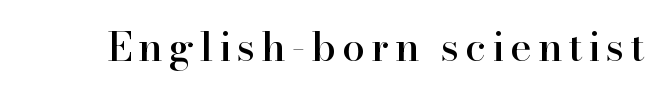
Q: Is the text italic (slanted)? A: No, it is upright.
Q: Is the typeface a serif or a sans-serif typeface? A: Serif.
Q: Is the text underlined? A: No.
Q: Width (condensed, normal, or wide)? A: Normal.
Q: Stroke contrast? A: High.
Q: x-height? A: Small.
Q: Monospaced? A: No.
